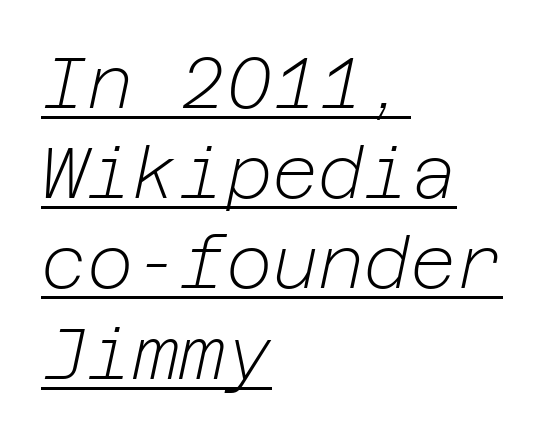
{"italic": "yes", "lean": "right", "slant_degrees": 12, "bold": "no", "weight": "light", "width": "normal", "stroke_contrast": "low", "x_height": "medium", "underline": "yes", "align": "left", "line_spacing": "normal", "line_spacing_ratio": 1.27, "letter_spacing": "normal", "letter_spacing_em": 0.0, "glyph_px": 71}
